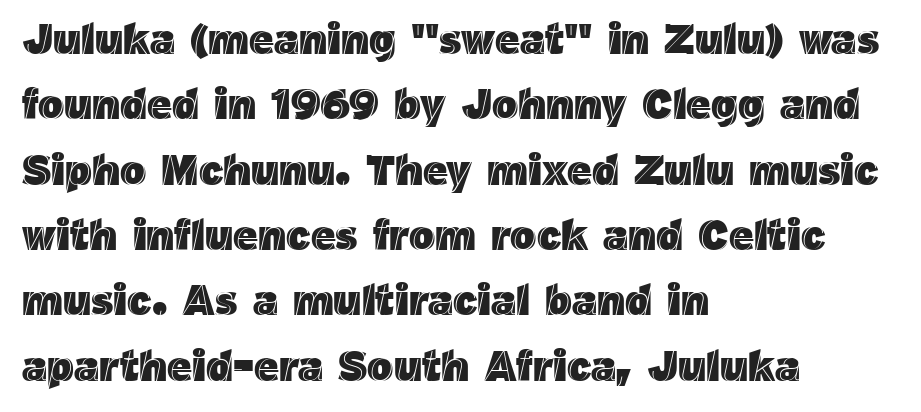
{"italic": "no", "width": "normal", "x_height": "medium", "monospaced": "no", "underline": "no", "align": "left", "line_spacing": "normal", "line_spacing_ratio": 1.52, "letter_spacing": "normal", "letter_spacing_em": 0.0, "glyph_px": 43}
